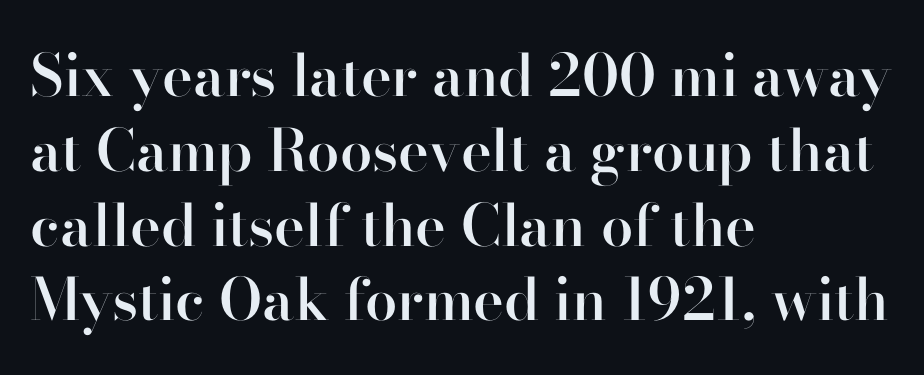
Q: Is the text bold? A: Semi-bold.
Q: Is the text italic (slanted)? A: No, it is upright.
Q: Is the typeface a serif or a sans-serif typeface? A: Serif.
Q: Is the text underlined? A: No.
Q: How is the paragraph aligned? A: Left-aligned.
Q: Is the spacing between letters normal or unusually wide? A: Normal.
Q: Is the spacing between lines tight, normal or loose? A: Normal.
Q: Width (condensed, normal, or wide)? A: Normal.
Q: Stroke contrast? A: High.
Q: x-height? A: Small.
Q: Monospaced? A: No.
